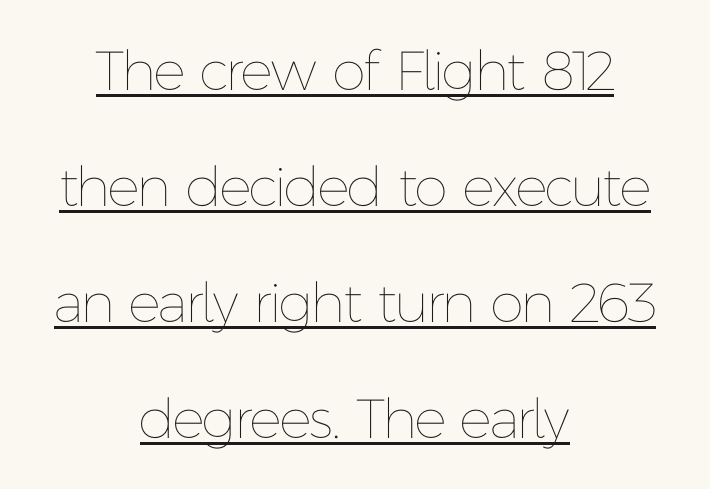
Q: Is the text bold? A: No.
Q: Is the text italic (slanted)? A: No, it is upright.
Q: Is the text underlined? A: Yes.
Q: How is the paragraph aligned? A: Centered.
Q: Is the spacing between letters normal or unusually wide? A: Normal.
Q: Is the spacing between lines tight, normal or loose? A: Loose.
Q: Width (condensed, normal, or wide)? A: Normal.
Q: Stroke contrast? A: Low.
Q: x-height? A: Medium.
Q: Monospaced? A: No.
